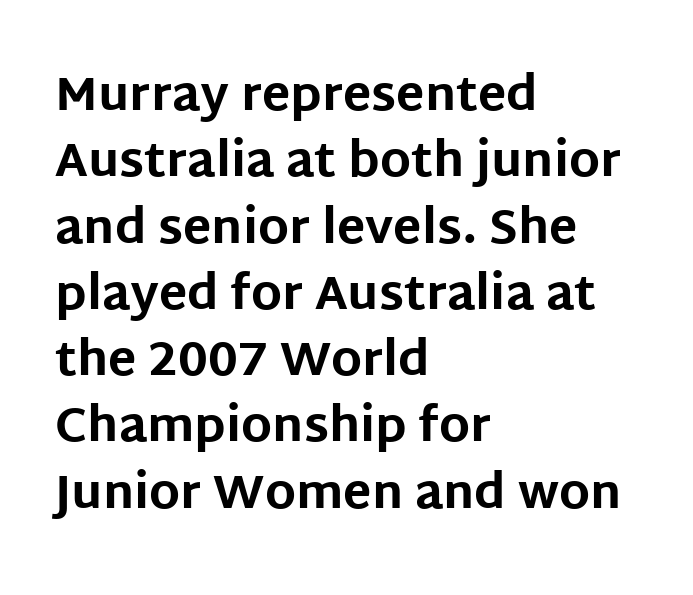
The image shows 47 px bold sans-serif type, upright; set left-aligned, normal line spacing (1.41x), normal letter spacing, not underlined; low stroke contrast and a large x-height.
